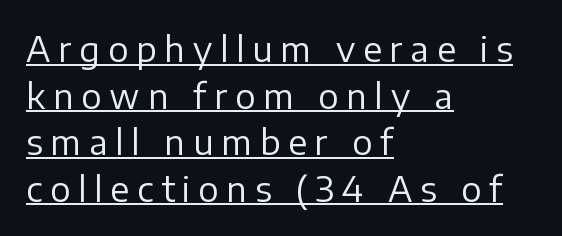
Here the designer chose a conventional face with non-uniform glyph widths. Vertical spacing — default. Is this a heavy cut? Hardly; it is regular or lighter. The type sits square on the baseline with zero lean. Line beginnings align vertically; line endings do not. This sample carries an underscore along the baseline area.
